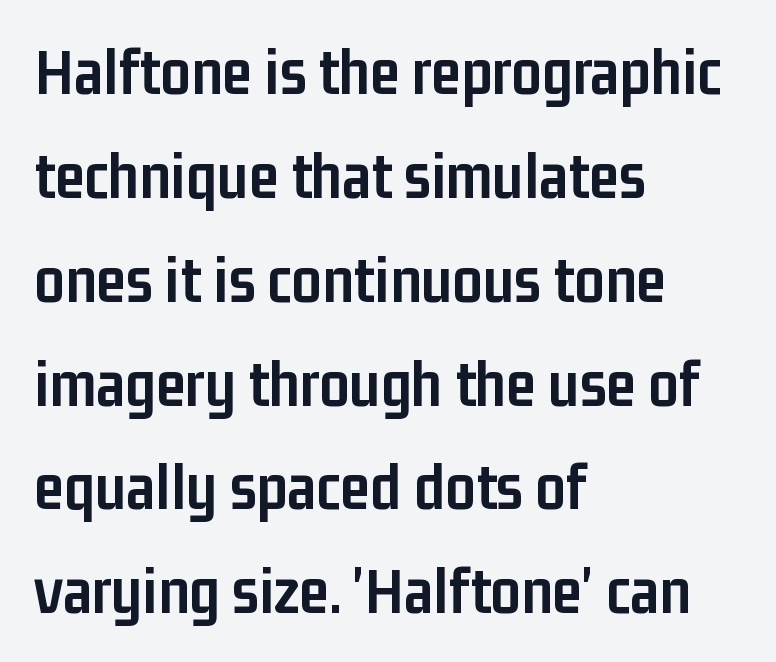
The image shows 67 px semibold, condensed sans-serif type, upright; set left-aligned, normal line spacing (1.55x), normal letter spacing, not underlined; low stroke contrast and a medium x-height.
